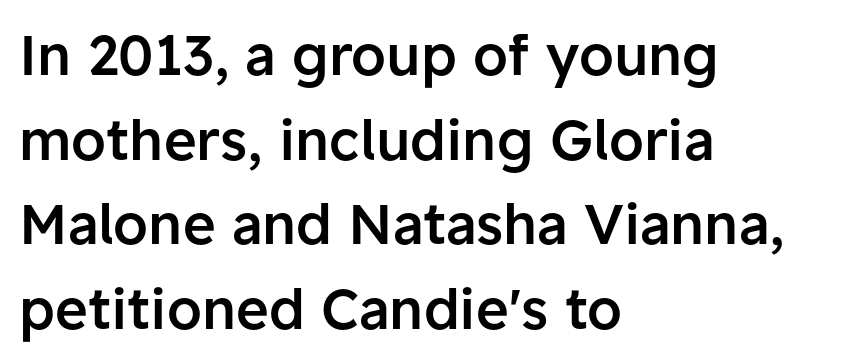
These lines are rendered in a variable-pitch font. Does the weight exceed regular? Yes, but only to semibold. Is this a sans? Yes — the strokes have no serifs. The space beneath each line is pristine and unruled.
